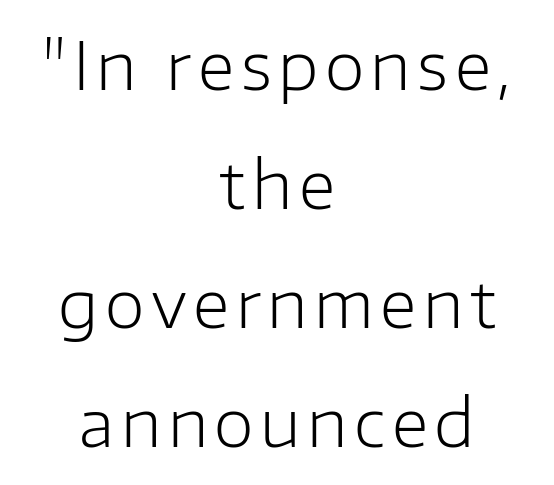
Q: Is the text bold? A: No.
Q: Is the text italic (slanted)? A: No, it is upright.
Q: Is the typeface a serif or a sans-serif typeface? A: Sans-serif.
Q: Is the text underlined? A: No.
Q: How is the paragraph aligned? A: Centered.
Q: Width (condensed, normal, or wide)? A: Normal.
Q: Stroke contrast? A: Low.
Q: x-height? A: Medium.
Q: Monospaced? A: No.
